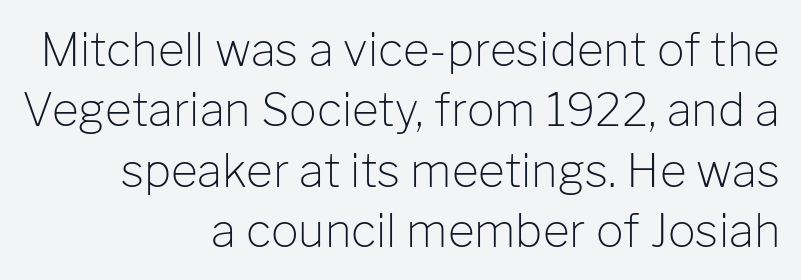
{"serif": "no", "italic": "no", "bold": "no", "weight": "light", "width": "normal", "stroke_contrast": "low", "x_height": "medium", "monospaced": "no", "underline": "no", "align": "right", "line_spacing": "normal", "line_spacing_ratio": 1.31, "letter_spacing": "normal", "letter_spacing_em": 0.0, "glyph_px": 46}
